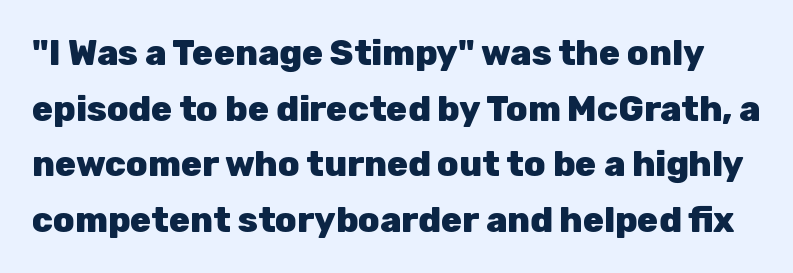
The image shows 35 px heavy sans-serif type, upright; set normal line spacing (1.59x), normal letter spacing, not underlined; low stroke contrast and a medium x-height.
